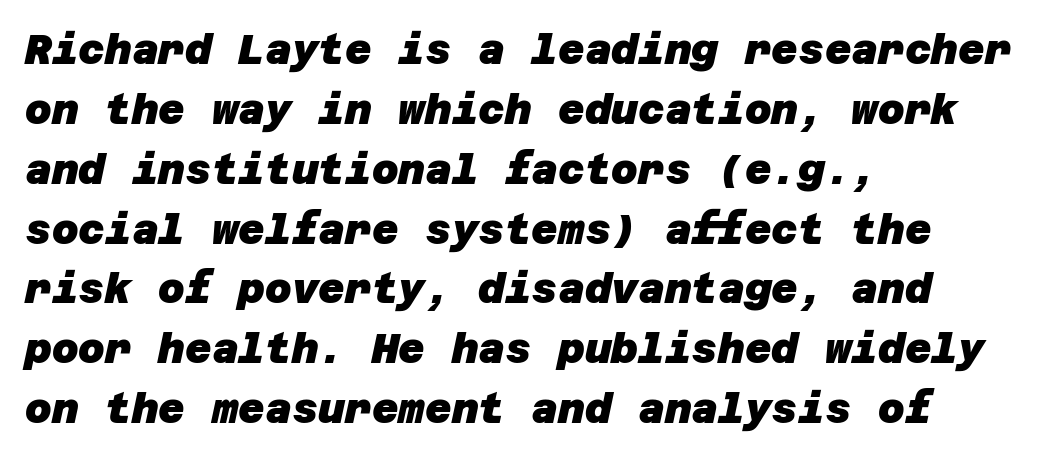
Q: Is the text bold? A: Yes.
Q: Is the typeface a serif or a sans-serif typeface? A: Sans-serif.
Q: Is the text underlined? A: No.
Q: How is the paragraph aligned? A: Left-aligned.
Q: Is the spacing between letters normal or unusually wide? A: Normal.
Q: Is the spacing between lines tight, normal or loose? A: Normal.
Q: Width (condensed, normal, or wide)? A: Normal.
Q: Stroke contrast? A: Low.
Q: x-height? A: Large.
